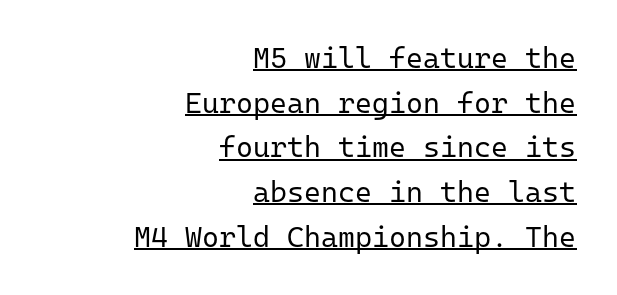
Q: Is the text bold? A: No.
Q: Is the text italic (slanted)? A: No, it is upright.
Q: Is the typeface a serif or a sans-serif typeface? A: Sans-serif.
Q: Is the text underlined? A: Yes.
Q: How is the paragraph aligned? A: Right-aligned.
Q: Is the spacing between letters normal or unusually wide? A: Normal.
Q: Is the spacing between lines tight, normal or loose? A: Normal.
Q: Width (condensed, normal, or wide)? A: Normal.
Q: Stroke contrast? A: Low.
Q: x-height? A: Medium.
Q: Monospaced? A: Yes.
